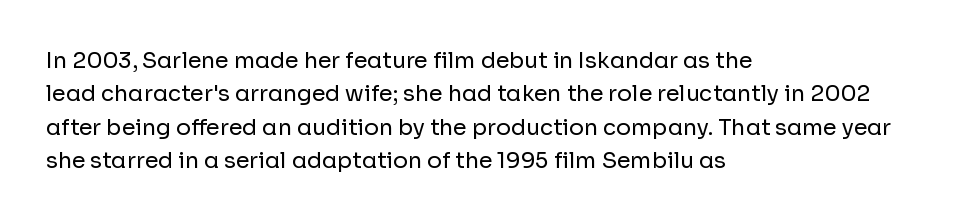
{"italic": "no", "bold": "no", "underline": "no", "align": "left", "line_spacing": "normal", "line_spacing_ratio": 1.52, "letter_spacing": "normal", "letter_spacing_em": 0.0, "glyph_px": 22}
